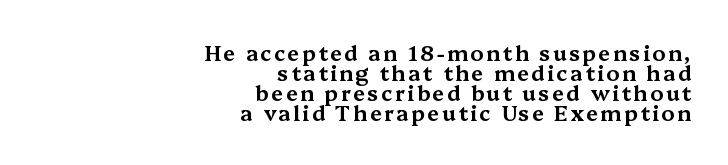
Q: Is the text italic (slanted)? A: No, it is upright.
Q: Is the text underlined? A: No.
Q: How is the paragraph aligned? A: Right-aligned.
Q: Is the spacing between lines tight, normal or loose? A: Tight.
